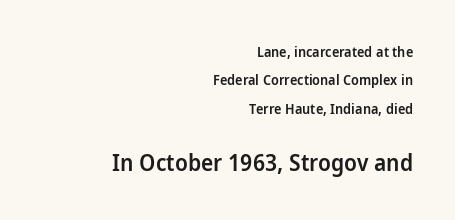
The image shows 23 px text type, upright; set right-aligned, loose line spacing (2.03x), normal letter spacing, not underlined; the second (bottom) block is 1.64x larger.
